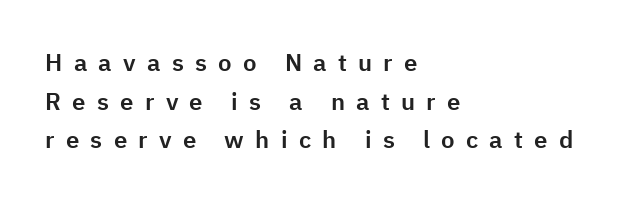
Q: Is the text italic (slanted)? A: No, it is upright.
Q: Is the text underlined? A: No.
Q: How is the paragraph aligned? A: Left-aligned.
Q: Is the spacing between letters normal or unusually wide? A: Unusually wide.
Q: Is the spacing between lines tight, normal or loose? A: Normal.
